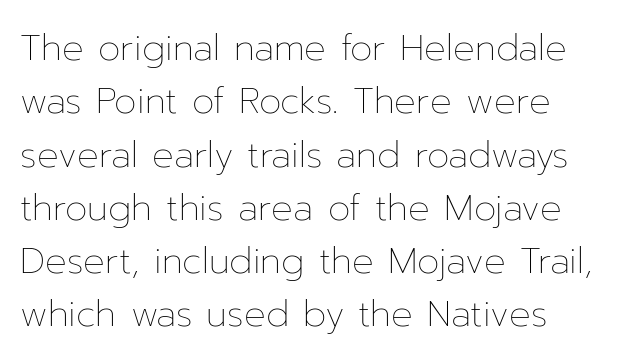
The image shows 36 px thin type, upright; set normal line spacing (1.48x), normal letter spacing, not underlined; low stroke contrast and a medium x-height.
